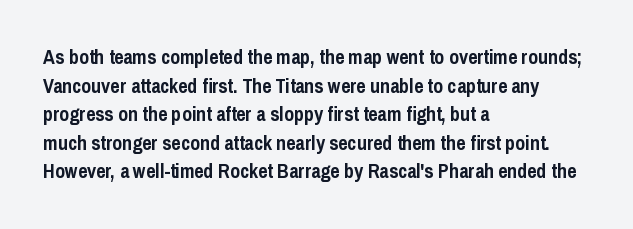
This sample uses an upright cut, with every glyph sitting square on the baseline. Only glyphs here, with clear space below each row. Visually the block forms a straight wall on the left and a jagged coastline on the right. Its strokes are broad and dark, the hallmark of bold type. This block has exactly the height ordinary leading produces. The passage shown has conventional tracking throughout.
